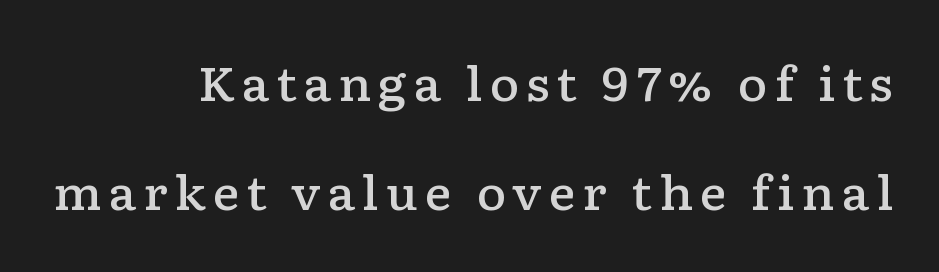
{"serif": "yes", "italic": "no", "bold": "semi", "weight": "semibold", "width": "wide", "stroke_contrast": "low", "x_height": "medium", "monospaced": "no", "underline": "no", "align": "right", "line_spacing": "loose", "line_spacing_ratio": 2.38, "glyph_px": 46}
